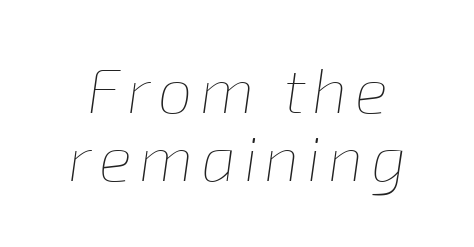
The letters look calm and open, with moderate or lighter stems. Leading: reduced. Underline: absent. You could not count columns in this text — the font is proportionally spaced.
